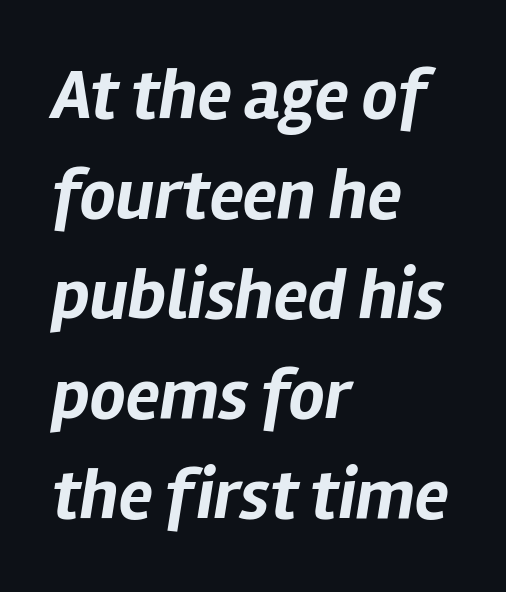
{"italic": "yes", "lean": "right", "slant_degrees": 12, "bold": "yes", "weight": "bold", "width": "normal", "stroke_contrast": "low", "x_height": "medium", "monospaced": "no", "underline": "no", "align": "left", "line_spacing": "normal", "line_spacing_ratio": 1.41, "letter_spacing": "normal", "letter_spacing_em": 0.0, "glyph_px": 71}
